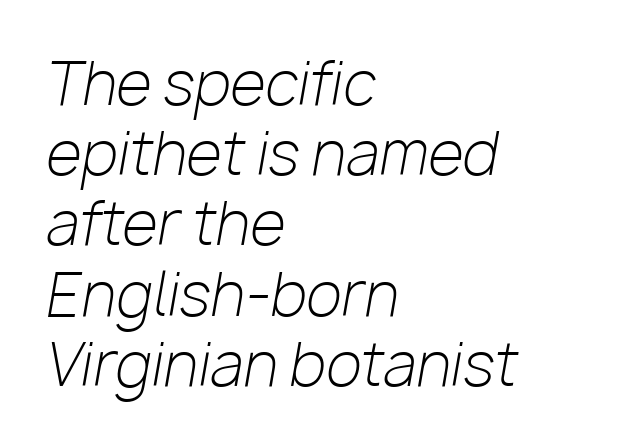
{"italic": "yes", "lean": "right", "slant_degrees": 10, "bold": "no", "weight": "light", "width": "normal", "stroke_contrast": "low", "x_height": "medium", "monospaced": "no", "underline": "no", "align": "left", "line_spacing_ratio": 1.21, "letter_spacing": "normal", "letter_spacing_em": 0.0, "glyph_px": 58}
